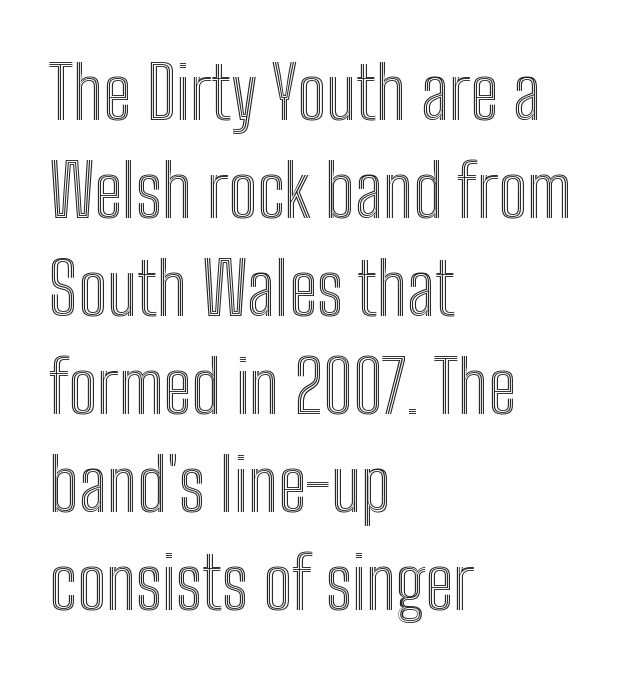
Q: Is the text italic (slanted)? A: No, it is upright.
Q: Is the text underlined? A: No.
Q: How is the paragraph aligned? A: Left-aligned.
Q: Is the spacing between letters normal or unusually wide? A: Normal.
Q: Is the spacing between lines tight, normal or loose? A: Normal.
Q: Width (condensed, normal, or wide)? A: Condensed.
Q: x-height? A: Medium.
Q: Monospaced? A: No.
